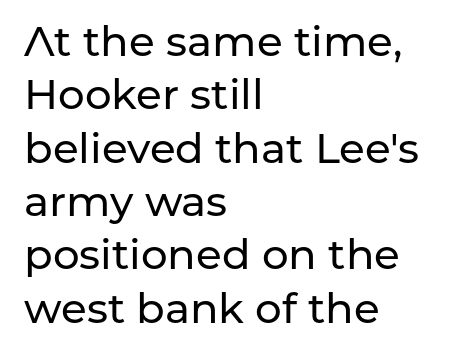
Q: Is the text italic (slanted)? A: No, it is upright.
Q: Is the typeface a serif or a sans-serif typeface? A: Sans-serif.
Q: Is the text underlined? A: No.
Q: How is the paragraph aligned? A: Left-aligned.
Q: Is the spacing between letters normal or unusually wide? A: Normal.
Q: Is the spacing between lines tight, normal or loose? A: Normal.
Q: Width (condensed, normal, or wide)? A: Normal.
Q: Stroke contrast? A: Low.
Q: x-height? A: Medium.
Q: Monospaced? A: No.
